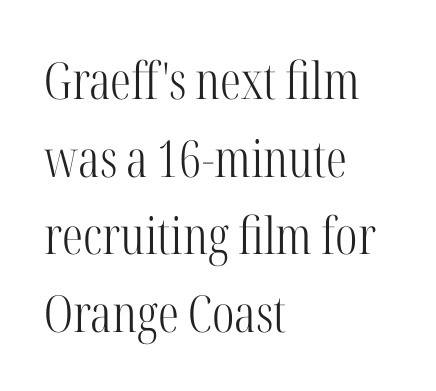
Left-aligned paragraph, ragged on the right. Is this a fixed-width face? No — the glyphs have proportional, varying widths. These lines keep a tight, regular rhythm from letter to letter. On a weight scale, this lands at 450 or below. The specimen reads as upright at a glance. A typesetter would call this leading conventional body-copy spacing.
